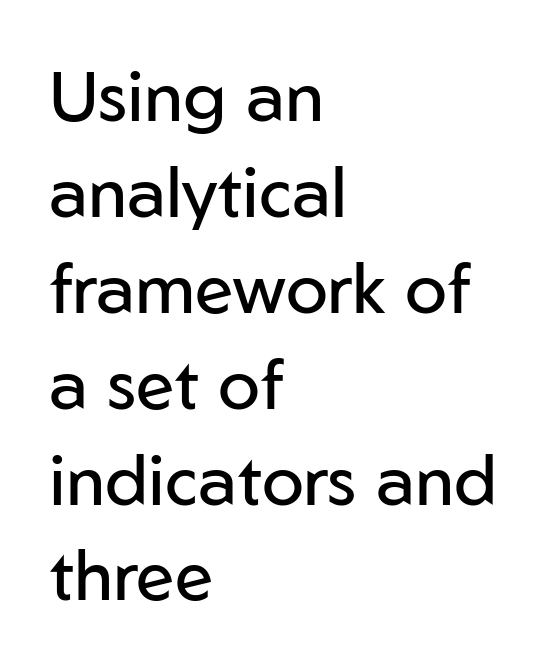
{"serif": "no", "italic": "no", "bold": "no", "weight": "regular", "width": "normal", "stroke_contrast": "low", "x_height": "medium", "monospaced": "no", "underline": "no", "align": "left", "line_spacing": "normal", "line_spacing_ratio": 1.37, "letter_spacing": "normal", "letter_spacing_em": 0.0, "glyph_px": 70}
